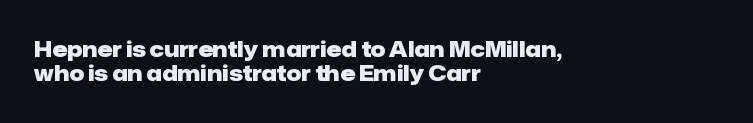
The image shows 21 px bold type, upright; set left-aligned, tight line spacing (1.15x), normal letter spacing, not underlined.
